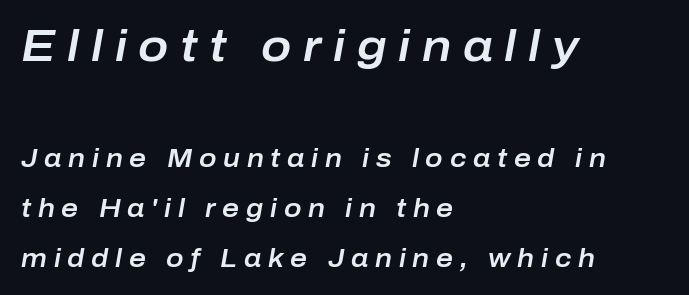
Q: Is the text italic (slanted)? A: Yes, it leans right by about 10 degrees.
Q: Is the text underlined? A: No.
Q: How is the paragraph aligned? A: Left-aligned.
Q: Is the spacing between letters normal or unusually wide? A: Unusually wide.
Q: Is the spacing between lines tight, normal or loose? A: Loose.
Q: Which block of text is set in a larger size, the first (top) or the second (bottom)? A: The first (top) one.
Q: Width (condensed, normal, or wide)? A: Normal.
Q: Stroke contrast? A: Low.
Q: x-height? A: Medium.
Q: Monospaced? A: No.
